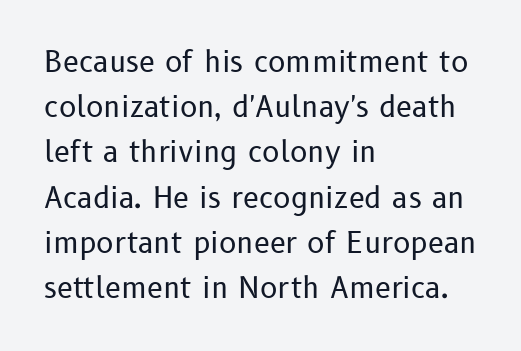
{"serif": "no", "italic": "no", "bold": "no", "weight": "regular", "width": "normal", "stroke_contrast": "low", "x_height": "medium", "monospaced": "no", "underline": "no", "align": "left", "line_spacing": "normal", "line_spacing_ratio": 1.56, "letter_spacing": "normal", "letter_spacing_em": 0.0, "glyph_px": 29}
